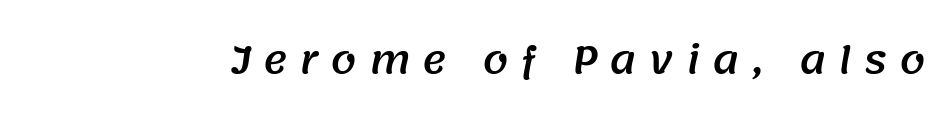
The image shows 37 px sans-serif type; set unusually wide letter spacing (+0.32 em), not underlined; medium stroke contrast and a large x-height.
